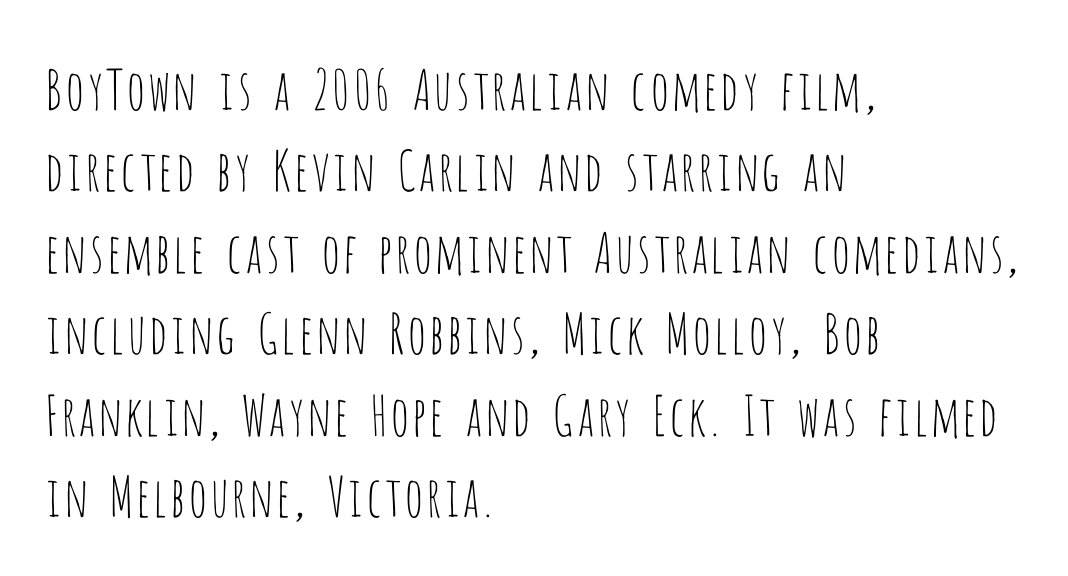
Q: Is the text bold? A: No.
Q: Is the text italic (slanted)? A: No, it is upright.
Q: Is the typeface a serif or a sans-serif typeface? A: Sans-serif.
Q: Is the text underlined? A: No.
Q: How is the paragraph aligned? A: Left-aligned.
Q: Is the spacing between letters normal or unusually wide? A: Normal.
Q: Is the spacing between lines tight, normal or loose? A: Normal.
Q: Width (condensed, normal, or wide)? A: Condensed.
Q: Stroke contrast? A: Low.
Q: x-height? A: Large.
Q: Monospaced? A: No.
